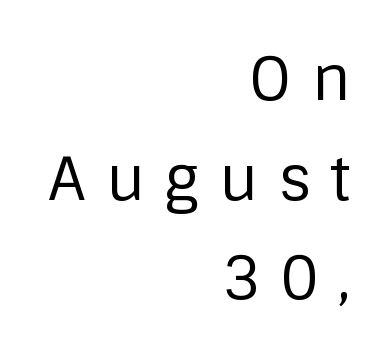
Typographically, this falls in the sans-serif category. Honestly, the letter spacing is so wide it's the main thing you notice. The rendering uses natural spacing where letterforms have individual widths. No chunkiness to these letters — they're not bold. The rendering anchors every line to the right-hand side. Every stem runs plumb, perpendicular to the baseline.
